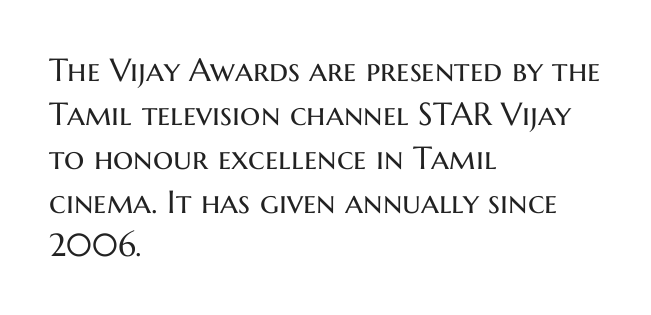
The image shows 32 px regular-weight sans-serif type, upright; set left-aligned, normal line spacing (1.37x), normal letter spacing, not underlined; medium stroke contrast and a medium x-height.
